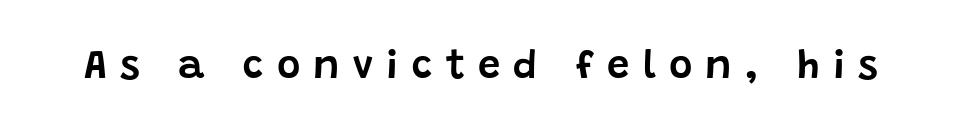
{"serif": "no", "italic": "no", "width": "normal", "stroke_contrast": "low", "x_height": "large", "monospaced": "no", "underline": "no", "letter_spacing": "wide", "letter_spacing_em": 0.33, "glyph_px": 40}
